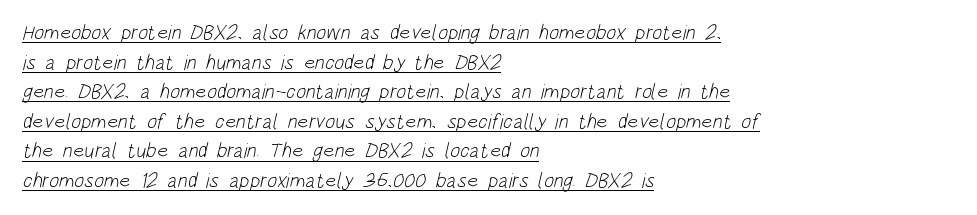
The image shows 21 px text type; set left-aligned, normal line spacing (1.41x), normal letter spacing, underlined.
